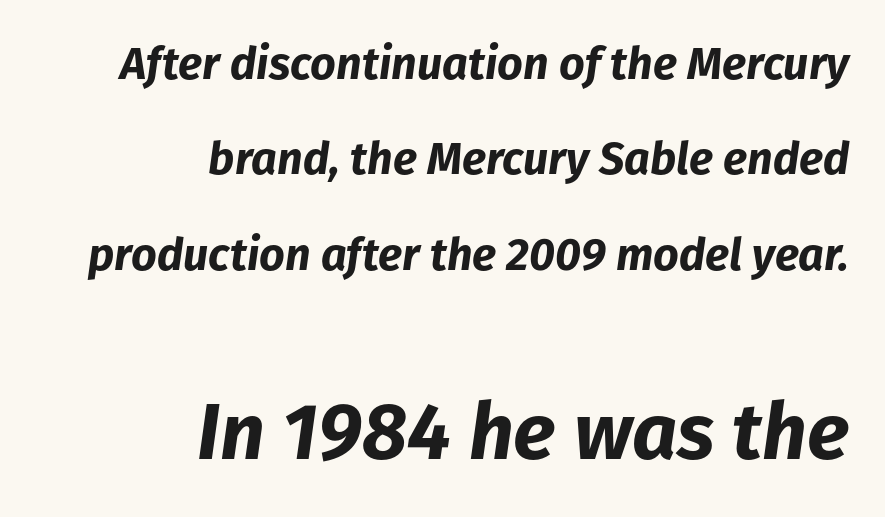
{"italic": "yes", "lean": "right", "slant_degrees": 8, "bold": "yes", "weight": "bold", "width": "normal", "stroke_contrast": "low", "x_height": "medium", "monospaced": "no", "underline": "no", "align": "right", "line_spacing": "loose", "line_spacing_ratio": 2.12, "letter_spacing": "normal", "letter_spacing_em": 0.0, "larger_block": "second", "size_ratio": 1.76, "glyph_px": 79}
